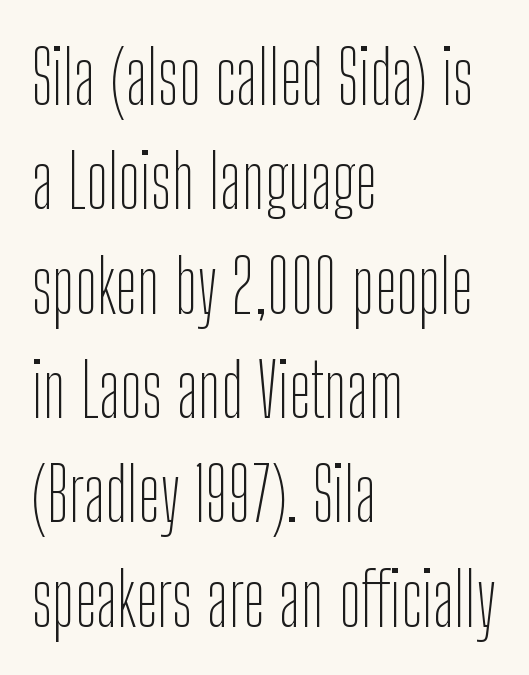
{"serif": "no", "italic": "no", "bold": "no", "weight": "thin", "width": "condensed", "stroke_contrast": "low", "x_height": "medium", "monospaced": "no", "underline": "no", "align": "left", "line_spacing": "normal", "line_spacing_ratio": 1.41, "letter_spacing": "normal", "letter_spacing_em": 0.0, "glyph_px": 74}
